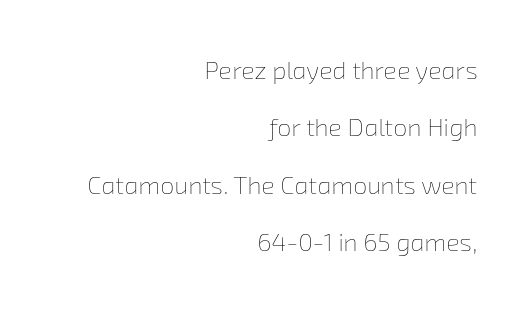
Q: Is the text bold? A: No.
Q: Is the text underlined? A: No.
Q: How is the paragraph aligned? A: Right-aligned.
Q: Is the spacing between letters normal or unusually wide? A: Normal.
Q: Is the spacing between lines tight, normal or loose? A: Loose.
